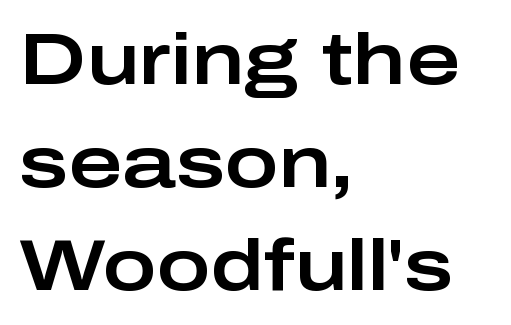
The image shows 73 px wide sans-serif type, upright; set left-aligned, normal line spacing (1.41x), normal letter spacing, not underlined; low stroke contrast and a medium x-height.
